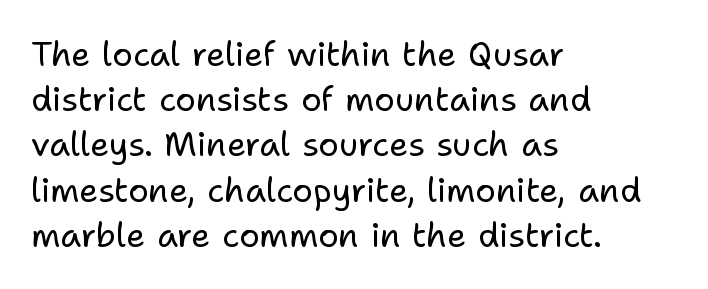
Q: Is the text bold? A: No.
Q: Is the text italic (slanted)? A: No, it is upright.
Q: Is the typeface a serif or a sans-serif typeface? A: Sans-serif.
Q: Is the text underlined? A: No.
Q: How is the paragraph aligned? A: Left-aligned.
Q: Is the spacing between letters normal or unusually wide? A: Normal.
Q: Is the spacing between lines tight, normal or loose? A: Normal.
Q: Width (condensed, normal, or wide)? A: Normal.
Q: Stroke contrast? A: Low.
Q: x-height? A: Medium.
Q: Monospaced? A: No.
